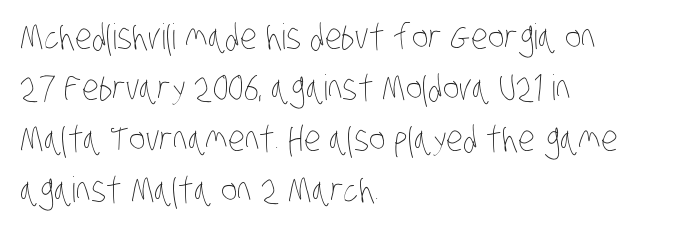
Horizontal bands of white between lines are of average thickness. The rendering keeps characters at their native spacing. Stems here are at most as thick as an everyday book face. Left-aligned paragraph, ragged on the right. The letters advance in unequal steps, a hallmark of proportional type. The baseline area is clear.
